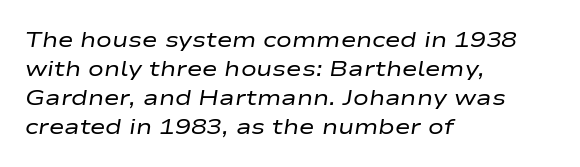
Q: Is the text bold? A: No.
Q: Is the text italic (slanted)? A: Yes, it leans right by about 9 degrees.
Q: Is the text underlined? A: No.
Q: How is the paragraph aligned? A: Left-aligned.
Q: Is the spacing between letters normal or unusually wide? A: Normal.
Q: Is the spacing between lines tight, normal or loose? A: Normal.
